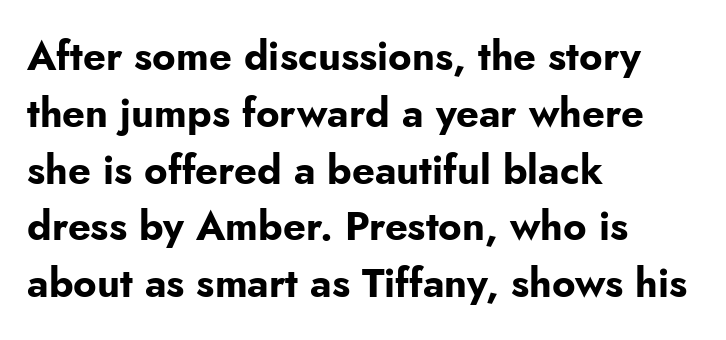
The image shows 40 px bold sans-serif type, upright; set left-aligned, normal line spacing (1.42x), normal letter spacing, not underlined; low stroke contrast and a small x-height.
